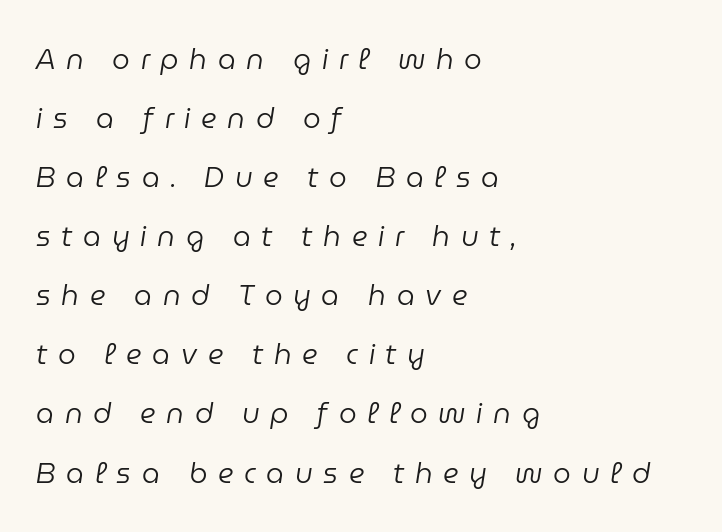
{"italic": "yes", "lean": "right", "slant_degrees": 9, "bold": "no", "weight": "regular", "width": "normal", "stroke_contrast": "low", "x_height": "medium", "monospaced": "no", "underline": "no", "align": "left", "line_spacing": "loose", "line_spacing_ratio": 2.11, "letter_spacing": "wide", "letter_spacing_em": 0.38, "glyph_px": 28}
